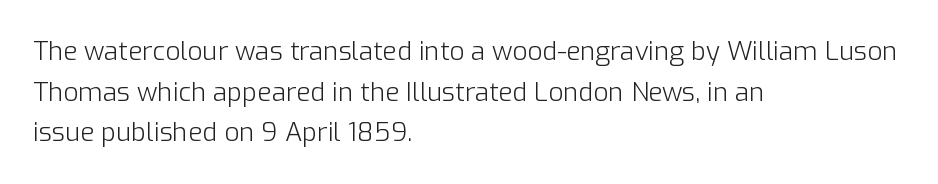
The image shows 26 px text type, upright; set left-aligned, normal line spacing (1.56x), normal letter spacing, not underlined.
